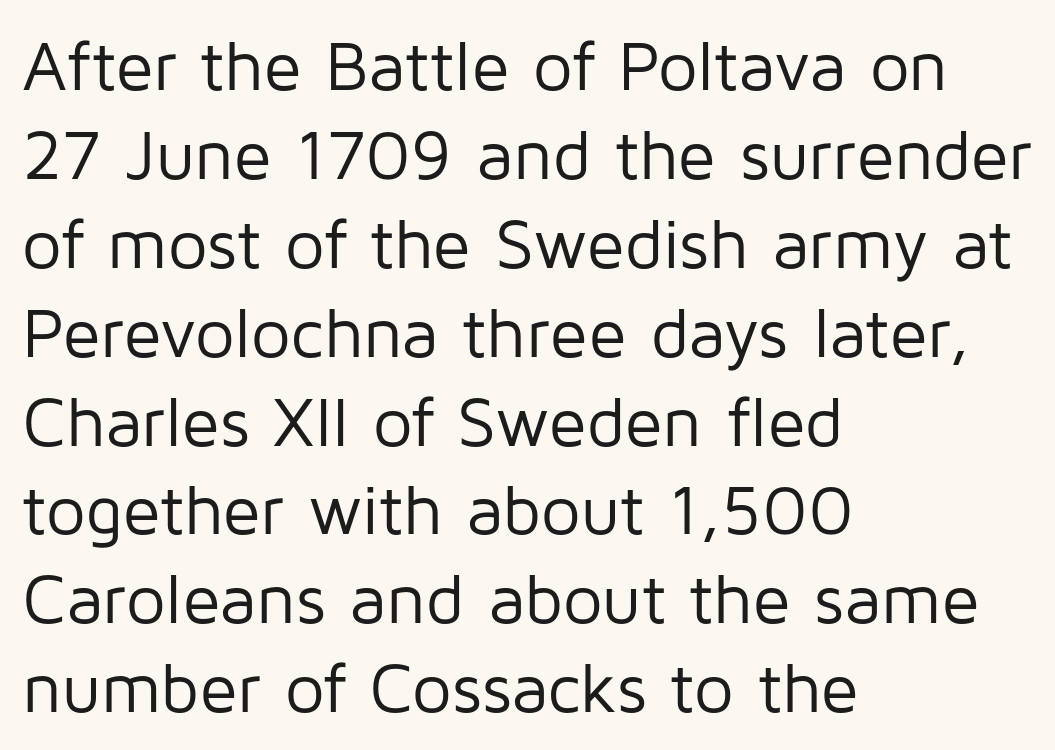
Is there much room between lines? A standard amount, neither cramped nor airy. Short and long lines alike share a common starting point at left. Nothing sits at the stroke ends, so this counts as sans-serif. Plain, unruled lines of type. In terms of letterspacing, this is plain default setting.
